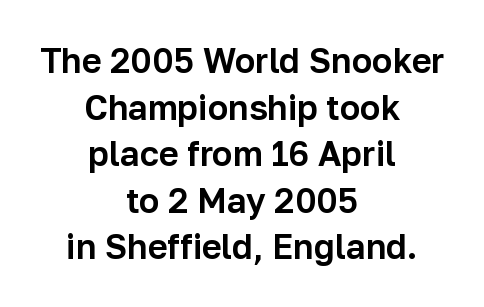
{"serif": "no", "italic": "no", "width": "normal", "stroke_contrast": "low", "x_height": "medium", "monospaced": "no", "underline": "no", "align": "center", "line_spacing": "normal", "line_spacing_ratio": 1.37, "letter_spacing": "normal", "letter_spacing_em": 0.0, "glyph_px": 34}
